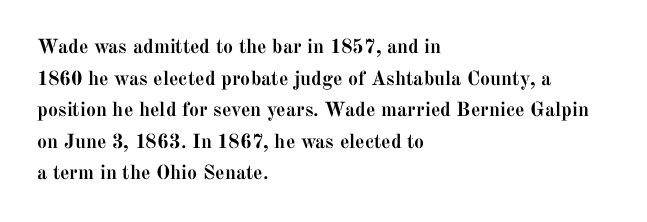
Q: Is the text bold? A: Yes.
Q: Is the text italic (slanted)? A: No, it is upright.
Q: Is the text underlined? A: No.
Q: How is the paragraph aligned? A: Left-aligned.
Q: Is the spacing between letters normal or unusually wide? A: Normal.
Q: Is the spacing between lines tight, normal or loose? A: Normal.
